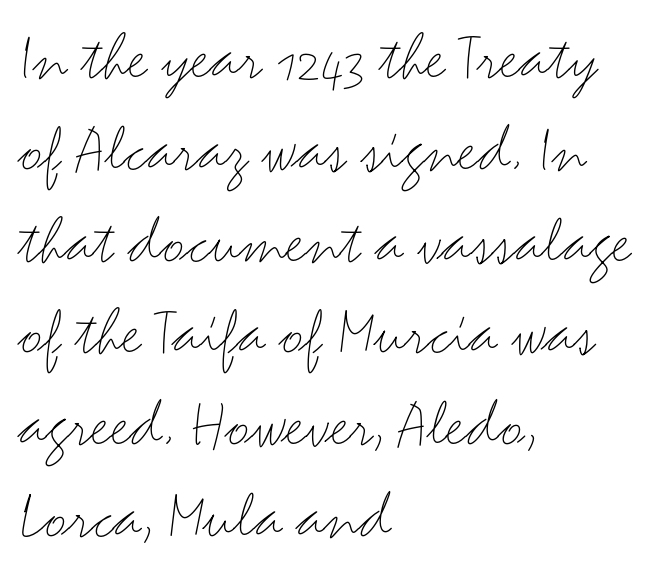
Q: Is the text bold? A: No.
Q: Is the text italic (slanted)? A: Yes.
Q: Is the typeface a serif or a sans-serif typeface? A: Sans-serif.
Q: Is the text underlined? A: No.
Q: How is the paragraph aligned? A: Left-aligned.
Q: Is the spacing between letters normal or unusually wide? A: Normal.
Q: Is the spacing between lines tight, normal or loose? A: Normal.
Q: Width (condensed, normal, or wide)? A: Wide.
Q: Stroke contrast? A: Medium.
Q: x-height? A: Small.
Q: Monospaced? A: No.
